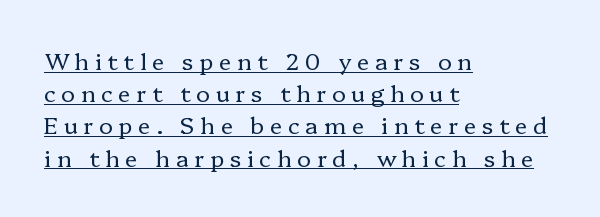
{"italic": "no", "bold": "no", "underline": "yes", "align": "left", "line_spacing": "normal", "line_spacing_ratio": 1.4, "letter_spacing": "wide", "letter_spacing_em": 0.25, "glyph_px": 23}
